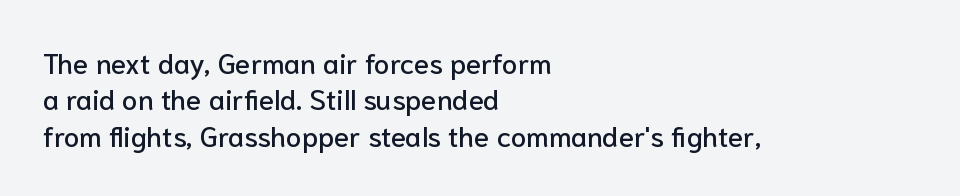
If you drew a line through each stem, it would be perfectly vertical. Words appear dense and cohesive because spacing is normal. The space between consecutive lines is moderate. The passage shown is typeset with a sans-serif family. The passage shown is not underscored anywhere.
